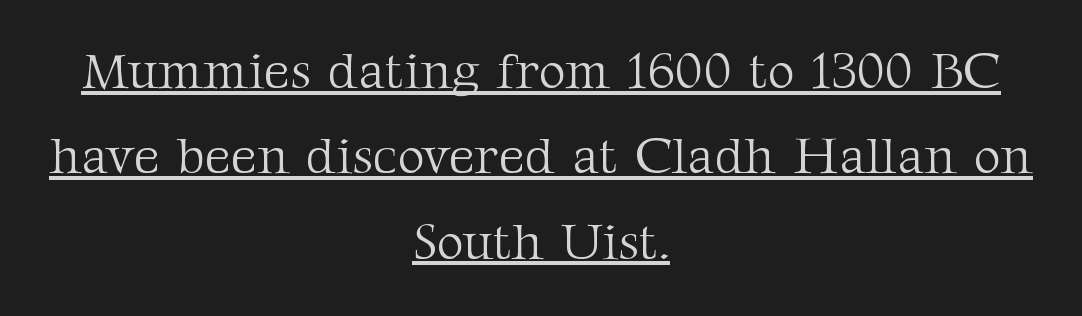
Q: Is the text bold? A: No.
Q: Is the text italic (slanted)? A: No, it is upright.
Q: Is the typeface a serif or a sans-serif typeface? A: Serif.
Q: Is the text underlined? A: Yes.
Q: How is the paragraph aligned? A: Centered.
Q: Is the spacing between letters normal or unusually wide? A: Normal.
Q: Is the spacing between lines tight, normal or loose? A: Normal.
Q: Width (condensed, normal, or wide)? A: Normal.
Q: Stroke contrast? A: Medium.
Q: x-height? A: Medium.
Q: Monospaced? A: No.
